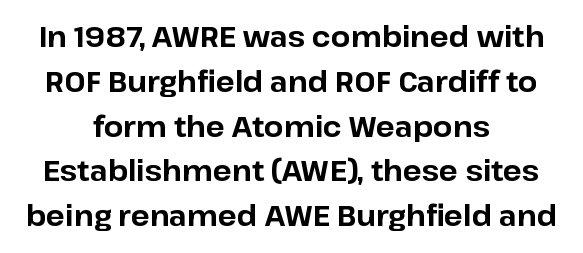
Lines of text with bare space underneath. Spacing between characters is what you'd get straight out of the box. The face used here is proportionally spaced, like ordinary book or web type. Baseline-to-baseline distance is the conventional proportion of letter height.
